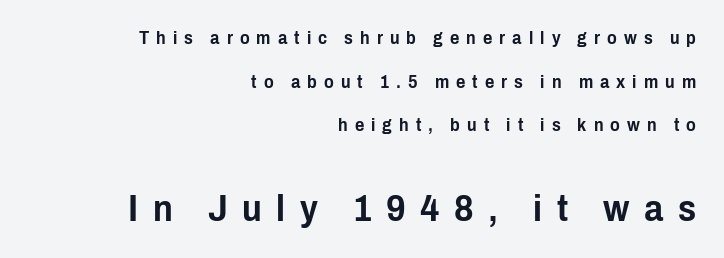
Q: Is the text italic (slanted)? A: No, it is upright.
Q: Is the typeface a serif or a sans-serif typeface? A: Sans-serif.
Q: Is the text underlined? A: No.
Q: How is the paragraph aligned? A: Right-aligned.
Q: Is the spacing between letters normal or unusually wide? A: Unusually wide.
Q: Is the spacing between lines tight, normal or loose? A: Loose.
Q: Which block of text is set in a larger size, the first (top) or the second (bottom)? A: The second (bottom) one.
Q: Width (condensed, normal, or wide)? A: Condensed.
Q: Stroke contrast? A: Low.
Q: x-height? A: Medium.
Q: Monospaced? A: No.
